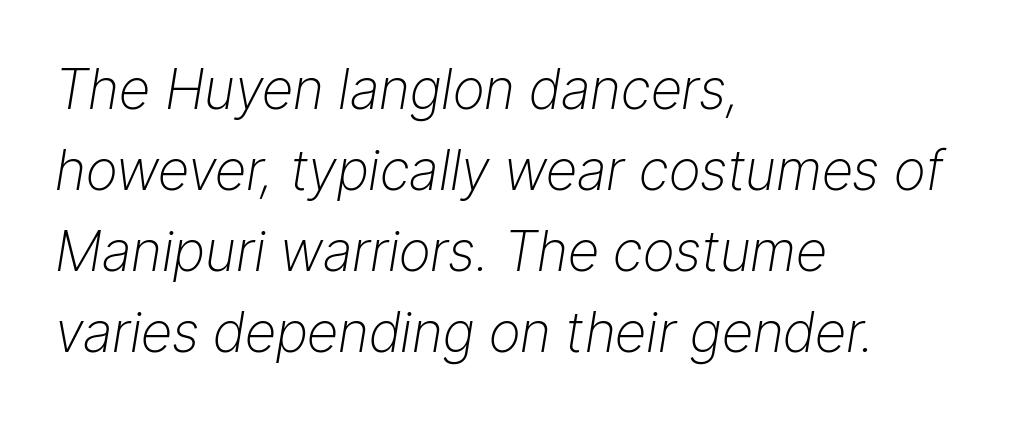
Q: Is the text bold? A: No.
Q: Is the text italic (slanted)? A: Yes, it leans right by about 9 degrees.
Q: Is the text underlined? A: No.
Q: How is the paragraph aligned? A: Left-aligned.
Q: Is the spacing between letters normal or unusually wide? A: Normal.
Q: Is the spacing between lines tight, normal or loose? A: Normal.
Q: Width (condensed, normal, or wide)? A: Normal.
Q: Stroke contrast? A: Low.
Q: x-height? A: Medium.
Q: Monospaced? A: No.
